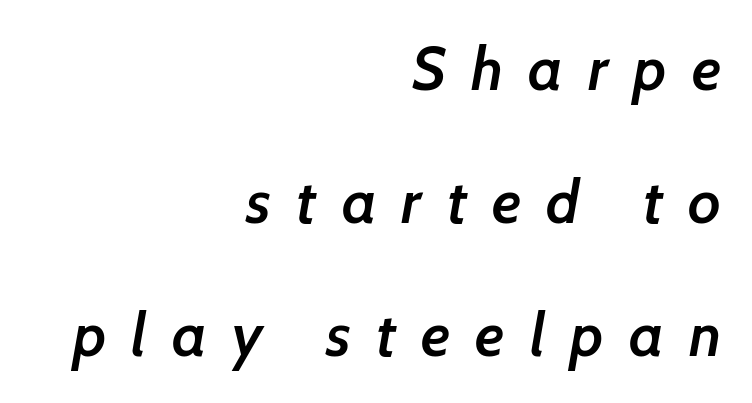
A sans-serif font was chosen for this passage. Typographic density is moderately raised because the face is semibold. Unmarked baselines from the first word to the last. The setting favours the right margin, as signatures and pull-quotes sometimes do.
